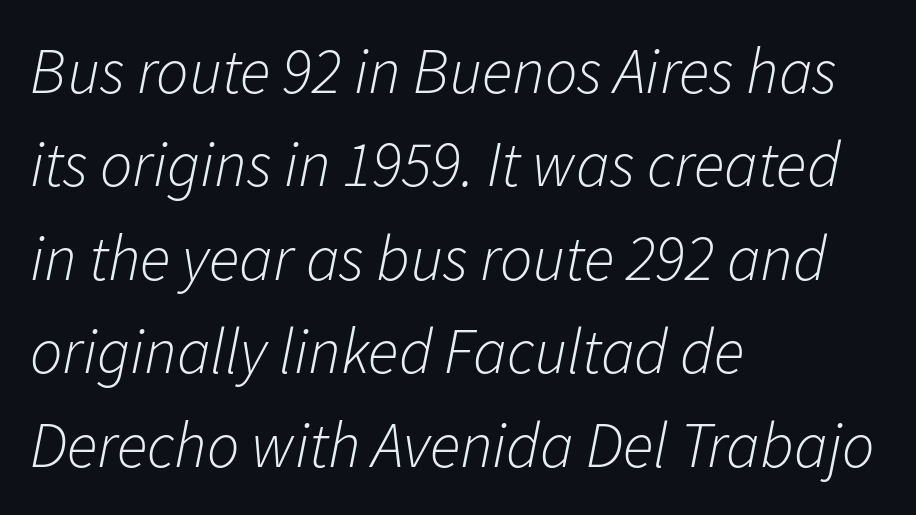
The letters advance in unequal steps, a hallmark of proportional type. The space directly below the letters is spotless. The paragraph shown leans on its left margin. There's an unmistakable incline to the writing here.
